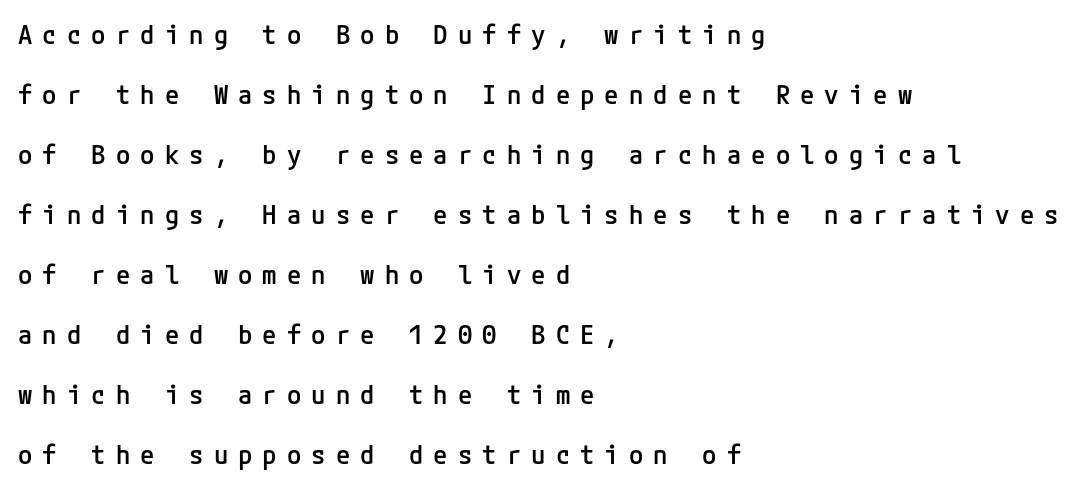
Each new line begins a long way beneath the previous one. Glyph-to-glyph distance is far greater than everyday printed text. Notice the strokes are somewhat thickened but not fully heavy: this is a semibold. This sample is left-justified, so line endings fall wherever the words run out.
